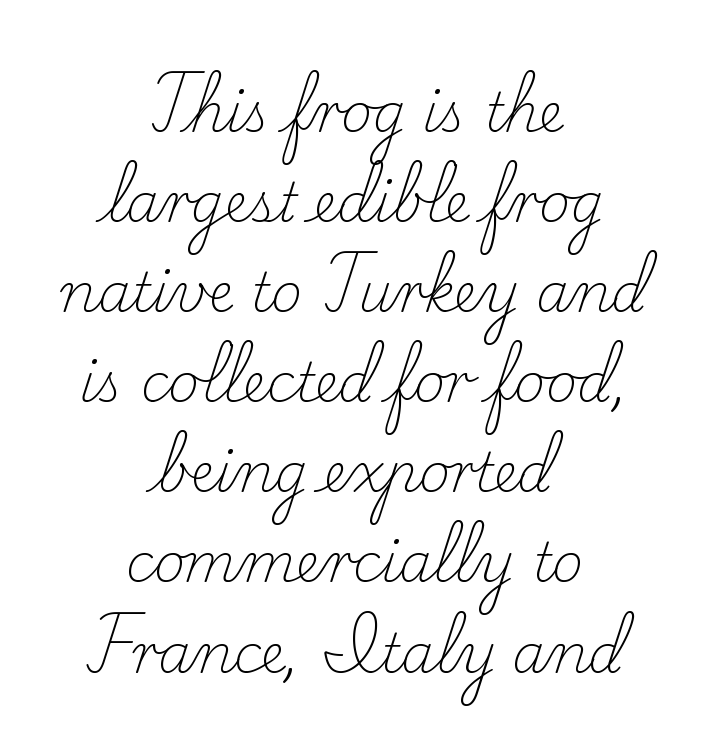
Q: Is the text bold? A: No.
Q: Is the text italic (slanted)? A: Yes.
Q: Is the typeface a serif or a sans-serif typeface? A: Serif.
Q: Is the text underlined? A: No.
Q: How is the paragraph aligned? A: Centered.
Q: Is the spacing between letters normal or unusually wide? A: Normal.
Q: Is the spacing between lines tight, normal or loose? A: Normal.
Q: Width (condensed, normal, or wide)? A: Normal.
Q: Stroke contrast? A: Low.
Q: x-height? A: Small.
Q: Monospaced? A: No.
